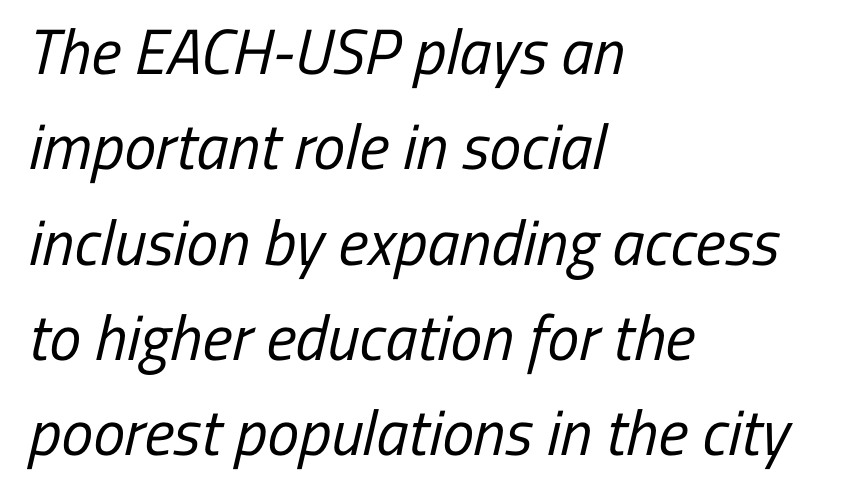
Q: Is the text bold? A: No.
Q: Is the typeface a serif or a sans-serif typeface? A: Sans-serif.
Q: Is the text underlined? A: No.
Q: How is the paragraph aligned? A: Left-aligned.
Q: Is the spacing between letters normal or unusually wide? A: Normal.
Q: Is the spacing between lines tight, normal or loose? A: Normal.
Q: Width (condensed, normal, or wide)? A: Condensed.
Q: Stroke contrast? A: Low.
Q: x-height? A: Medium.
Q: Monospaced? A: No.
